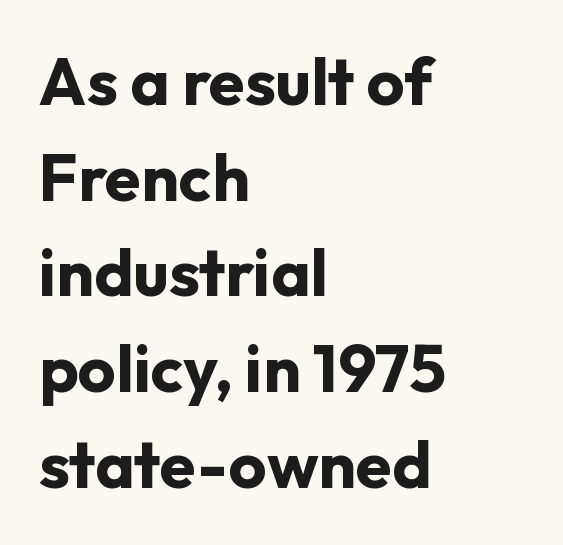
The image shows 66 px bold sans-serif type, upright; set left-aligned, normal line spacing (1.45x), normal letter spacing, not underlined; low stroke contrast and a medium x-height.
